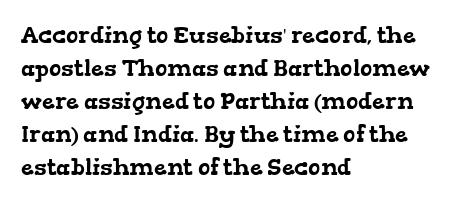
{"underline": "no", "align": "left", "line_spacing": "normal", "line_spacing_ratio": 1.43, "letter_spacing": "normal", "letter_spacing_em": 0.0, "glyph_px": 23}
